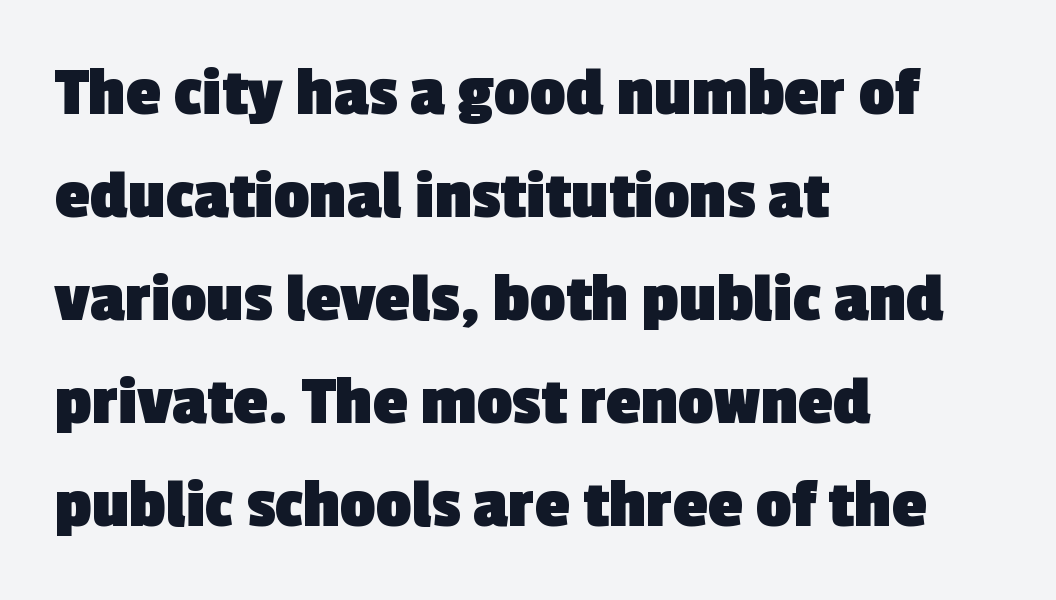
{"serif": "no", "bold": "yes", "weight": "heavy", "width": "normal", "x_height": "medium", "monospaced": "no", "underline": "no", "align": "left", "line_spacing": "normal", "line_spacing_ratio": 1.47, "letter_spacing": "normal", "letter_spacing_em": 0.0, "glyph_px": 70}
